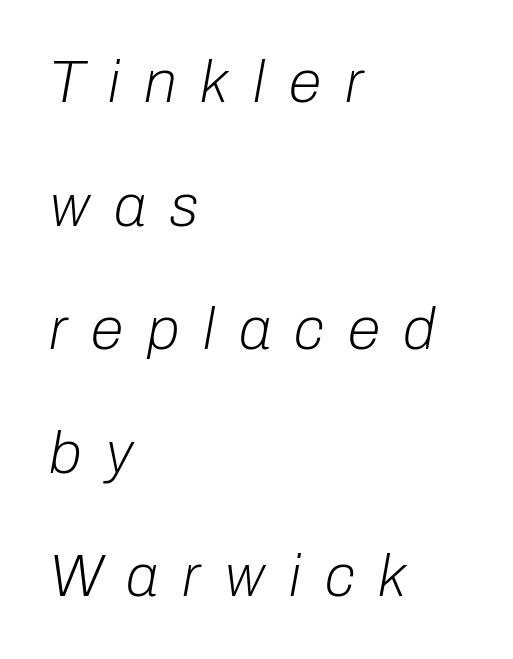
Q: Is the text bold? A: No.
Q: Is the text italic (slanted)? A: Yes, it leans right by about 10 degrees.
Q: Is the text underlined? A: No.
Q: How is the paragraph aligned? A: Left-aligned.
Q: Is the spacing between letters normal or unusually wide? A: Unusually wide.
Q: Is the spacing between lines tight, normal or loose? A: Loose.
Q: Width (condensed, normal, or wide)? A: Normal.
Q: Stroke contrast? A: Low.
Q: x-height? A: Medium.
Q: Monospaced? A: No.
